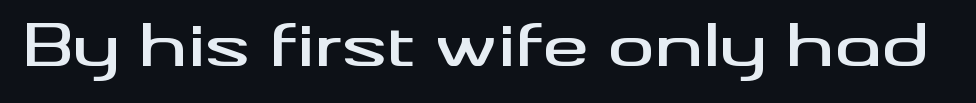
Q: Is the text italic (slanted)? A: No, it is upright.
Q: Is the typeface a serif or a sans-serif typeface? A: Sans-serif.
Q: Is the text underlined? A: No.
Q: Is the spacing between letters normal or unusually wide? A: Normal.
Q: Width (condensed, normal, or wide)? A: Wide.
Q: Stroke contrast? A: Medium.
Q: x-height? A: Small.
Q: Monospaced? A: No.
